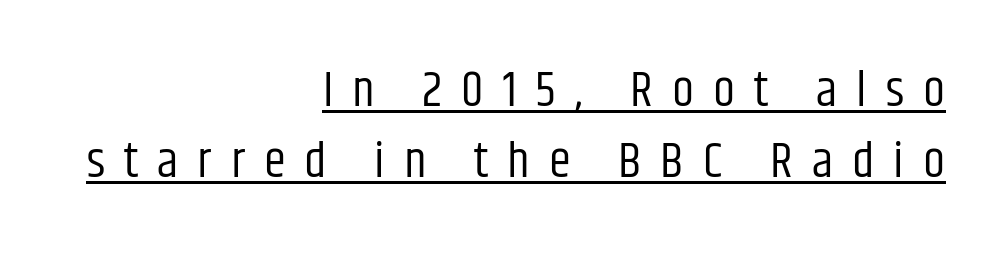
Q: Is the text bold? A: No.
Q: Is the text italic (slanted)? A: No, it is upright.
Q: Is the typeface a serif or a sans-serif typeface? A: Sans-serif.
Q: Is the text underlined? A: Yes.
Q: How is the paragraph aligned? A: Right-aligned.
Q: Is the spacing between letters normal or unusually wide? A: Unusually wide.
Q: Is the spacing between lines tight, normal or loose? A: Normal.
Q: Width (condensed, normal, or wide)? A: Condensed.
Q: Stroke contrast? A: Low.
Q: x-height? A: Large.
Q: Monospaced? A: No.
